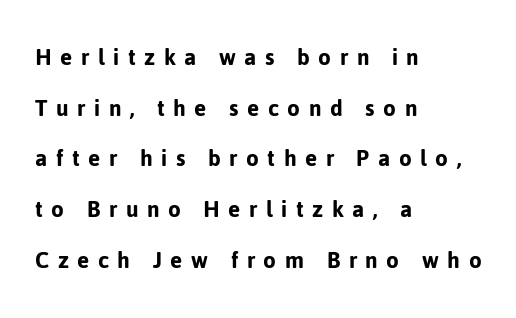
Q: Is the text italic (slanted)? A: No, it is upright.
Q: Is the text underlined? A: No.
Q: How is the paragraph aligned? A: Left-aligned.
Q: Is the spacing between letters normal or unusually wide? A: Unusually wide.
Q: Is the spacing between lines tight, normal or loose? A: Loose.
